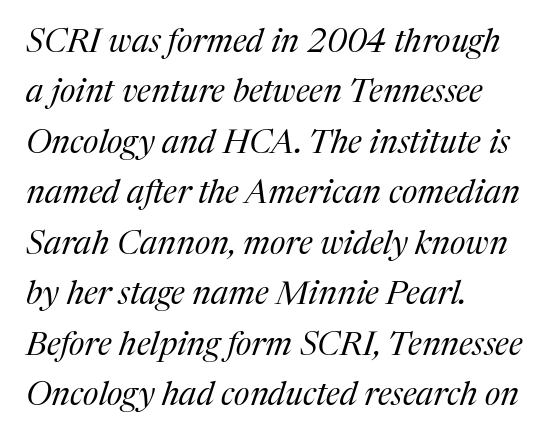
Students, observe: this is what conventionally led text looks like. Honestly, the letter spacing is just normal — you wouldn't notice it. The text carries the slant typical of an italic or oblique font. Here the designer chose a conventional face with non-uniform glyph widths.
